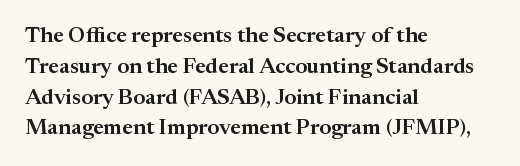
Q: Is the text italic (slanted)? A: No, it is upright.
Q: Is the text underlined? A: No.
Q: How is the paragraph aligned? A: Left-aligned.
Q: Is the spacing between letters normal or unusually wide? A: Normal.
Q: Is the spacing between lines tight, normal or loose? A: Normal.
